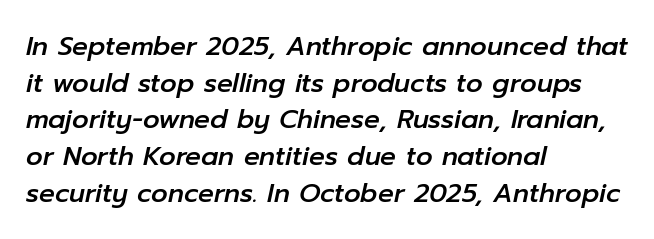
Q: Is the text italic (slanted)? A: Yes, it leans right by about 12 degrees.
Q: Is the text underlined? A: No.
Q: How is the paragraph aligned? A: Left-aligned.
Q: Is the spacing between letters normal or unusually wide? A: Normal.
Q: Is the spacing between lines tight, normal or loose? A: Normal.
